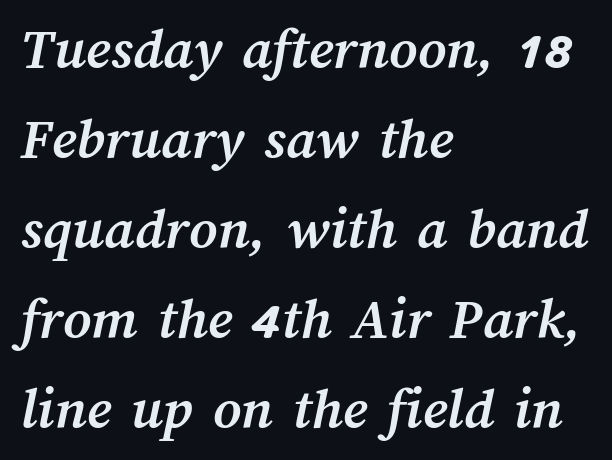
The image shows 60 px semibold type; set left-aligned, normal line spacing (1.5x), normal letter spacing, not underlined; medium stroke contrast and a medium x-height.
